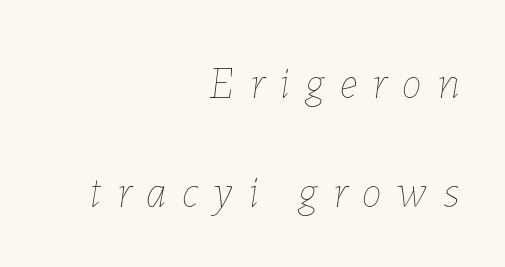
No letter is thick-stroked: the sample isn't bold. One-word summary of the alignment: right. Do the characters align in a grid? No, the font is proportional. Each word looks stretched out because of the extra space between its letters.
